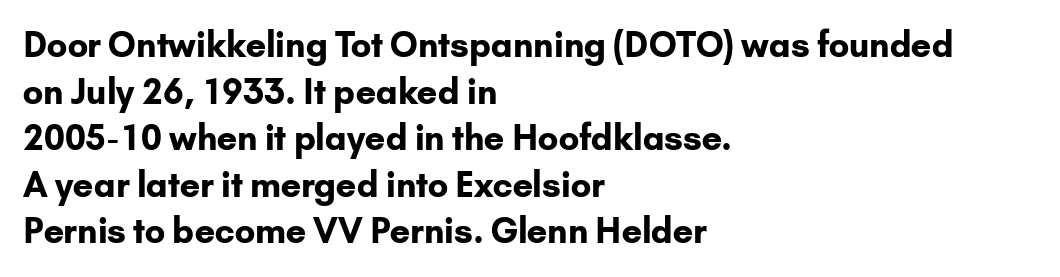
Q: Is the text bold? A: Yes.
Q: Is the text italic (slanted)? A: No, it is upright.
Q: Is the typeface a serif or a sans-serif typeface? A: Sans-serif.
Q: Is the text underlined? A: No.
Q: How is the paragraph aligned? A: Left-aligned.
Q: Is the spacing between letters normal or unusually wide? A: Normal.
Q: Is the spacing between lines tight, normal or loose? A: Normal.
Q: Width (condensed, normal, or wide)? A: Normal.
Q: Stroke contrast? A: Low.
Q: x-height? A: Small.
Q: Monospaced? A: No.
